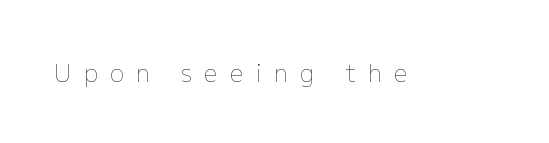
{"italic": "no", "bold": "no", "underline": "no", "letter_spacing": "wide", "letter_spacing_em": 0.5, "glyph_px": 24}
